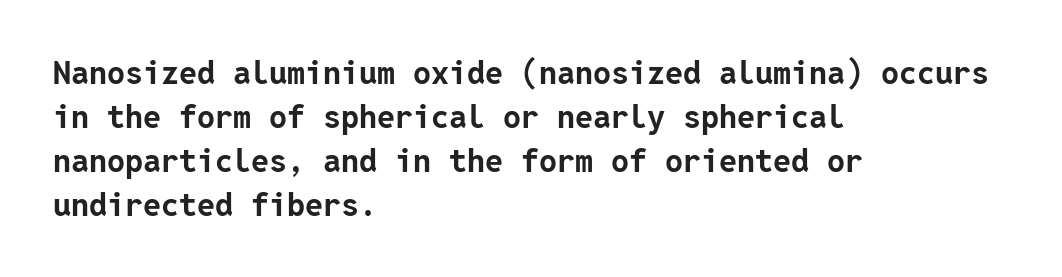
{"serif": "no", "italic": "no", "bold": "yes", "weight": "bold", "width": "normal", "stroke_contrast": "low", "x_height": "medium", "underline": "no", "align": "left", "line_spacing": "normal", "line_spacing_ratio": 1.37, "letter_spacing": "normal", "letter_spacing_em": 0.0, "glyph_px": 32}
